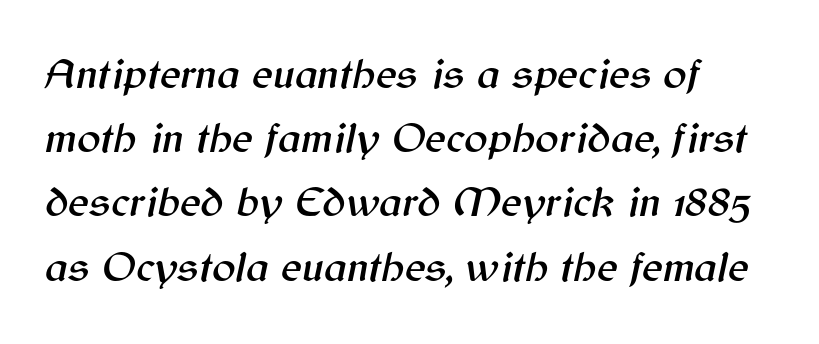
The words here are not underlined. Vertical spacing — default. You could not count columns in this text — the font is proportionally spaced. The line texture is even and compact thanks to regular tracking. The rag falls on the right side of this text block. The text carries the slant typical of an italic or oblique font.
